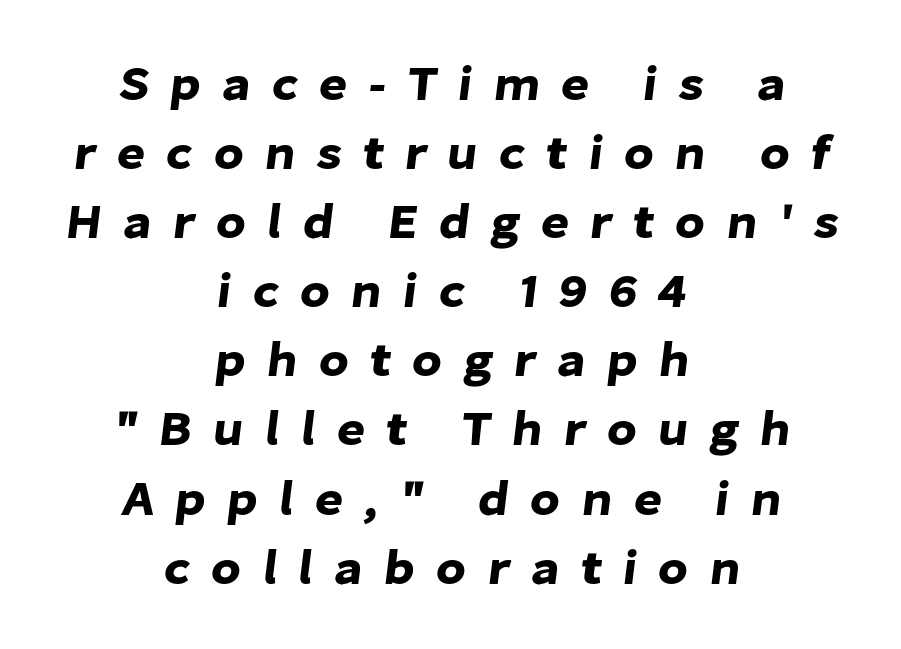
The gap between lines stays unmarked. Does the type have serifs? No, each stem ends abruptly. Layout note: lines centered. Here the glyphs are tracked loosely, breaking word shapes into spaced letters.
